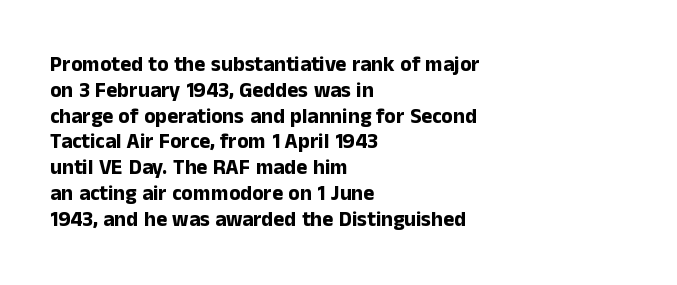
{"italic": "no", "bold": "yes", "underline": "no", "align": "left", "line_spacing_ratio": 1.23, "letter_spacing": "normal", "letter_spacing_em": 0.0, "glyph_px": 21}
